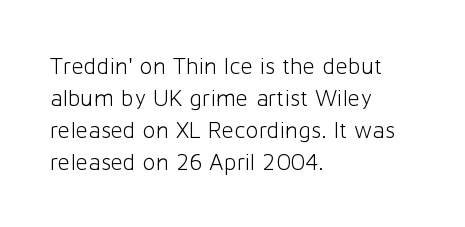
The image shows 24 px text type, upright; set left-aligned, normal line spacing (1.34x), normal letter spacing, not underlined.
